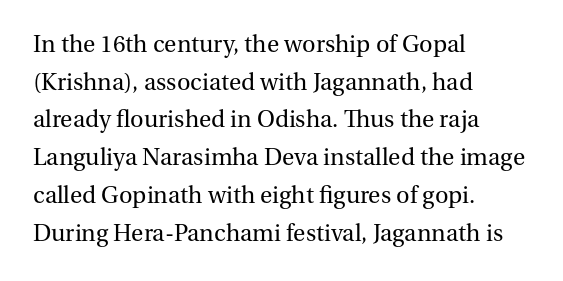
Q: Is the text bold? A: No.
Q: Is the text italic (slanted)? A: No, it is upright.
Q: Is the text underlined? A: No.
Q: How is the paragraph aligned? A: Left-aligned.
Q: Is the spacing between letters normal or unusually wide? A: Normal.
Q: Is the spacing between lines tight, normal or loose? A: Normal.
